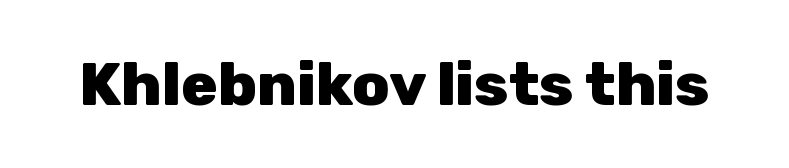
Q: Is the text bold? A: Yes.
Q: Is the text italic (slanted)? A: No, it is upright.
Q: Is the typeface a serif or a sans-serif typeface? A: Sans-serif.
Q: Is the text underlined? A: No.
Q: Is the spacing between letters normal or unusually wide? A: Normal.
Q: Width (condensed, normal, or wide)? A: Normal.
Q: Stroke contrast? A: Low.
Q: x-height? A: Medium.
Q: Monospaced? A: No.
